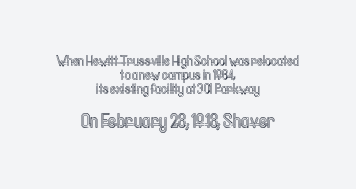
The image shows 20 px text type, upright; set centered, tight line spacing (1.01x), normal letter spacing, not underlined; the second (bottom) block is 1.43x larger.
